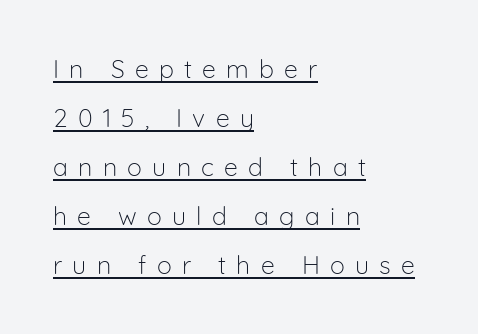
Q: Is the text bold? A: No.
Q: Is the text italic (slanted)? A: No, it is upright.
Q: Is the text underlined? A: Yes.
Q: How is the paragraph aligned? A: Left-aligned.
Q: Is the spacing between letters normal or unusually wide? A: Unusually wide.
Q: Is the spacing between lines tight, normal or loose? A: Loose.
